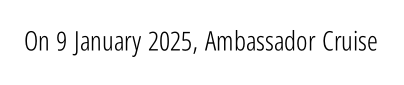
{"italic": "no", "bold": "no", "underline": "no", "letter_spacing": "normal", "letter_spacing_em": 0.0, "glyph_px": 27}
